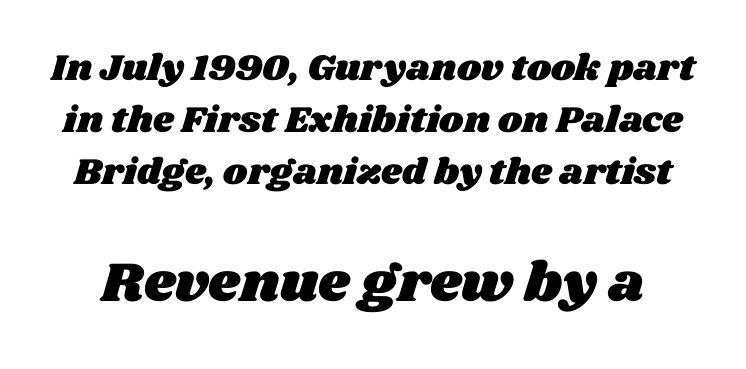
These lines keep a tight, regular rhythm from letter to letter. The space between consecutive lines is moderate. The strip under each line holds only bare page. This sample has the flowing, uneven cadence of proportional lettering. Size contrast runs from small at the top to large at the bottom.
